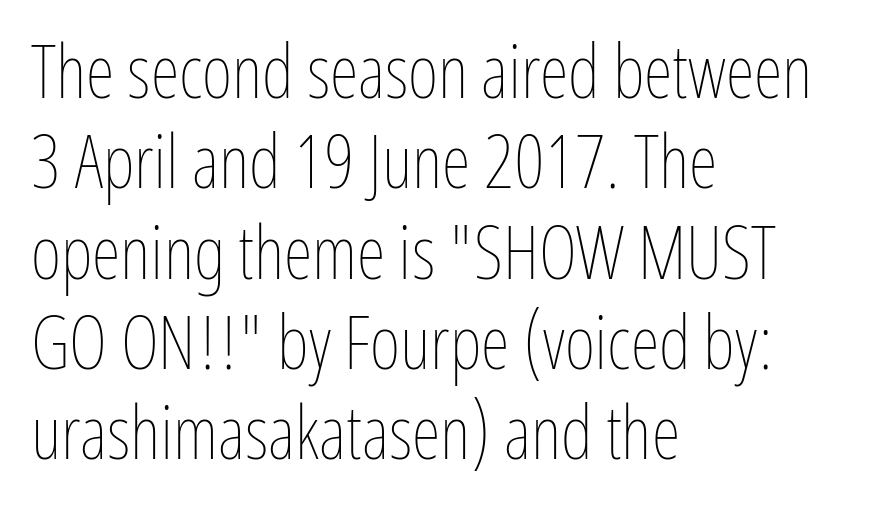
Q: Is the text bold? A: No.
Q: Is the text italic (slanted)? A: No, it is upright.
Q: Is the text underlined? A: No.
Q: How is the paragraph aligned? A: Left-aligned.
Q: Is the spacing between letters normal or unusually wide? A: Normal.
Q: Width (condensed, normal, or wide)? A: Condensed.
Q: Stroke contrast? A: Low.
Q: x-height? A: Medium.
Q: Monospaced? A: No.
